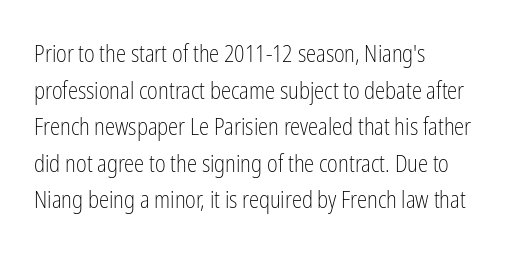
Notice how descenders clear the ascenders below comfortably — that's standard leading. Heft: none added — not bold. Posture: upright roman. The tracking reads as untouched default to a designer's eye. If you drew a ruler down the left edge, every line would touch it.
